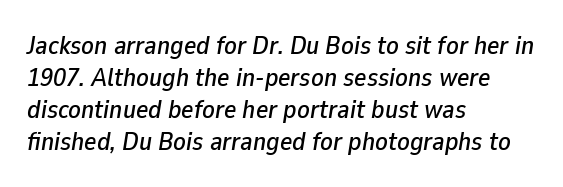
Q: Is the text italic (slanted)? A: Yes, it leans right by about 9 degrees.
Q: Is the text underlined? A: No.
Q: How is the paragraph aligned? A: Left-aligned.
Q: Is the spacing between letters normal or unusually wide? A: Normal.
